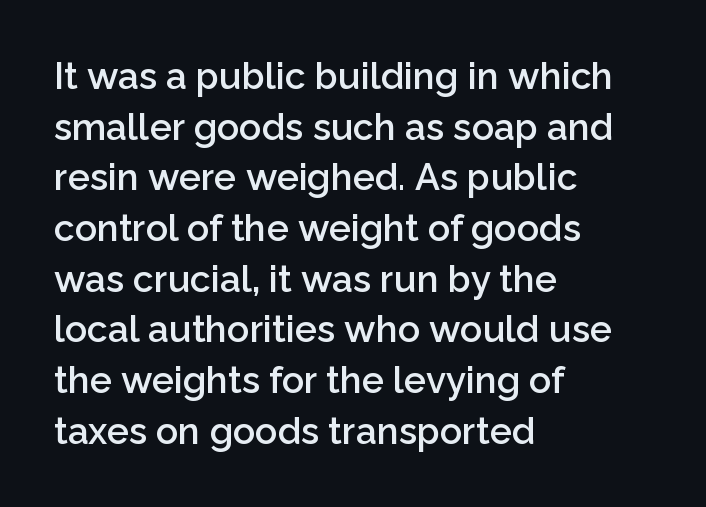
{"serif": "no", "italic": "no", "bold": "semi", "weight": "semibold", "width": "normal", "stroke_contrast": "low", "x_height": "medium", "monospaced": "no", "underline": "no", "align": "left", "line_spacing": "normal", "line_spacing_ratio": 1.37, "letter_spacing": "normal", "letter_spacing_em": 0.0, "glyph_px": 37}
